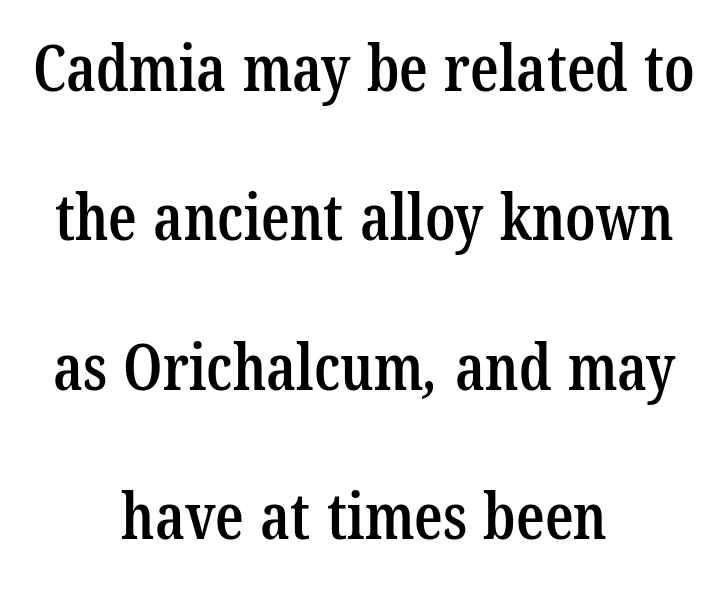
To sum up the face: it has serifs. The strip under each line holds only bare page. Casual observation: everything's sitting right in the middle. I'd describe the lettering as semibold — firm but not a full bold. The rendering keeps characters at their native spacing.
